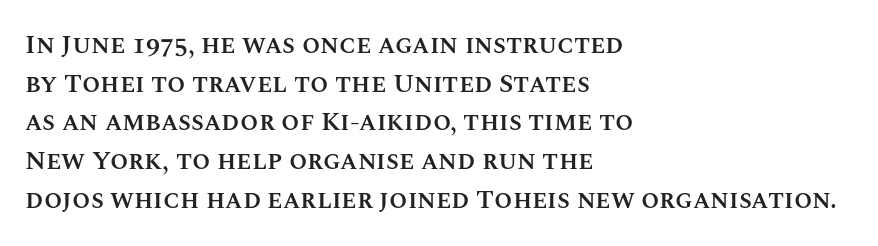
Q: Is the text bold? A: Semi-bold.
Q: Is the text italic (slanted)? A: No, it is upright.
Q: Is the text underlined? A: No.
Q: How is the paragraph aligned? A: Left-aligned.
Q: Is the spacing between letters normal or unusually wide? A: Normal.
Q: Is the spacing between lines tight, normal or loose? A: Normal.
